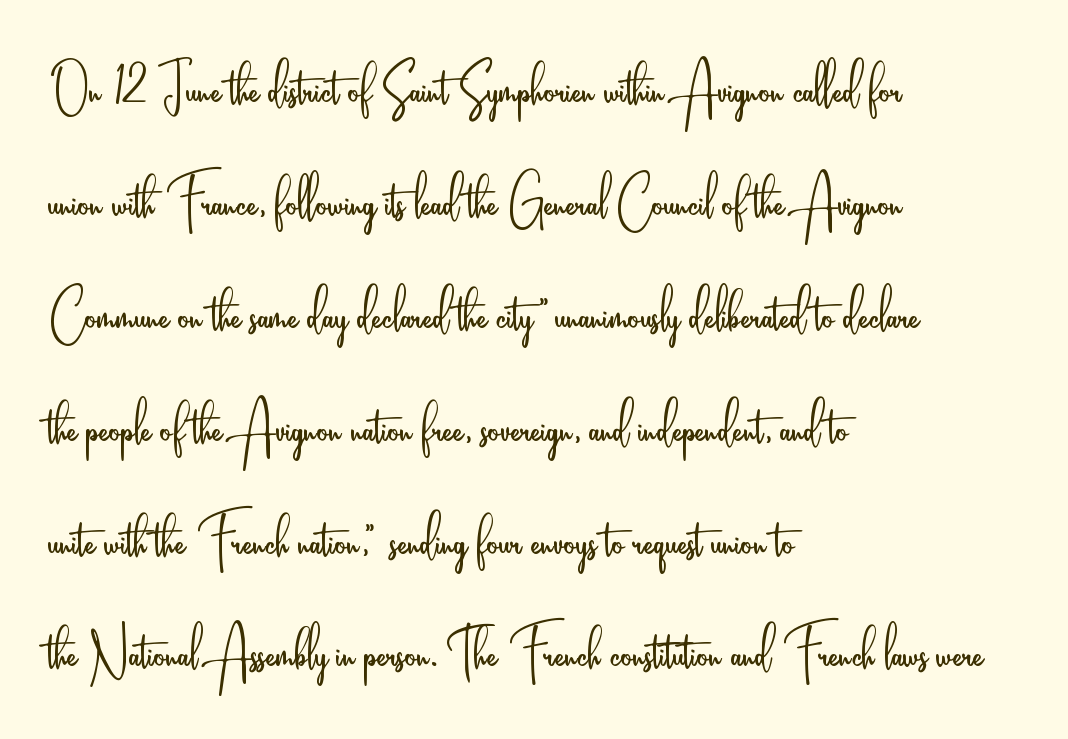
Q: Is the text bold? A: No.
Q: Is the typeface a serif or a sans-serif typeface? A: Sans-serif.
Q: Is the text underlined? A: No.
Q: How is the paragraph aligned? A: Left-aligned.
Q: Is the spacing between letters normal or unusually wide? A: Normal.
Q: Is the spacing between lines tight, normal or loose? A: Normal.
Q: Width (condensed, normal, or wide)? A: Condensed.
Q: Stroke contrast? A: Low.
Q: x-height? A: Small.
Q: Monospaced? A: No.
